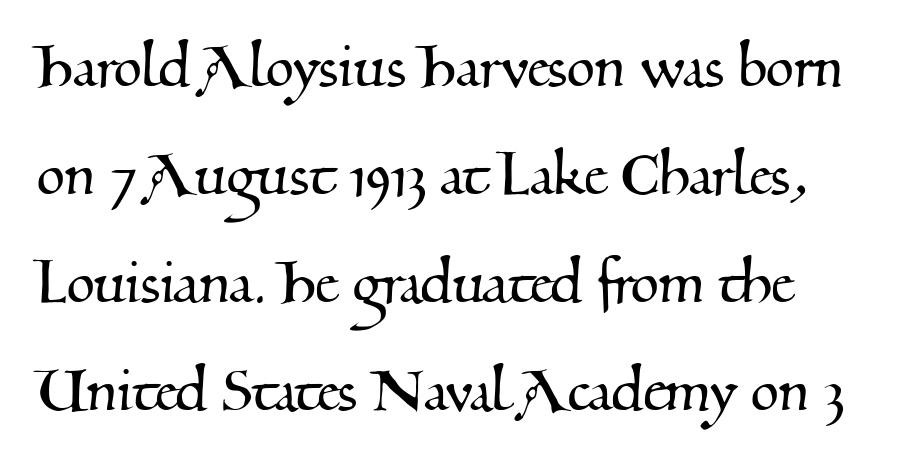
Q: Is the typeface a serif or a sans-serif typeface? A: Serif.
Q: Is the text underlined? A: No.
Q: How is the paragraph aligned? A: Left-aligned.
Q: Is the spacing between letters normal or unusually wide? A: Normal.
Q: Is the spacing between lines tight, normal or loose? A: Normal.
Q: Width (condensed, normal, or wide)? A: Normal.
Q: Stroke contrast? A: Medium.
Q: x-height? A: Small.
Q: Monospaced? A: No.
